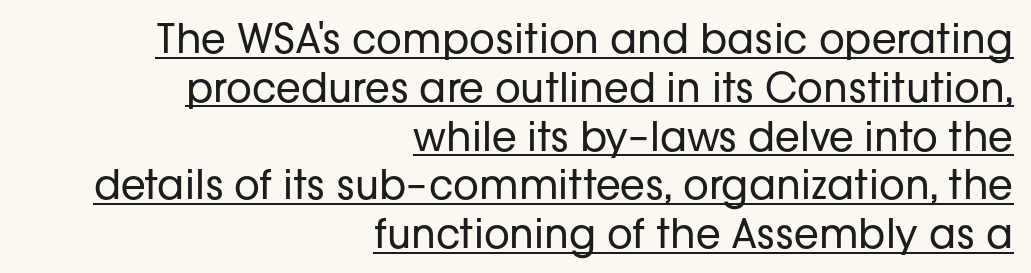
The image shows 40 px regular-weight sans-serif type, upright; set right-aligned, line spacing 1.22x, normal letter spacing, underlined; low stroke contrast and a medium x-height.
